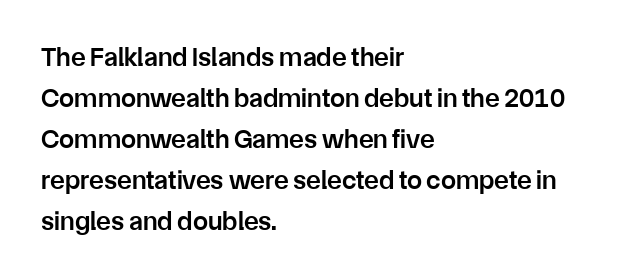
{"italic": "no", "bold": "semi", "underline": "no", "align": "left", "line_spacing": "normal", "line_spacing_ratio": 1.52, "letter_spacing": "normal", "letter_spacing_em": 0.0, "glyph_px": 27}
